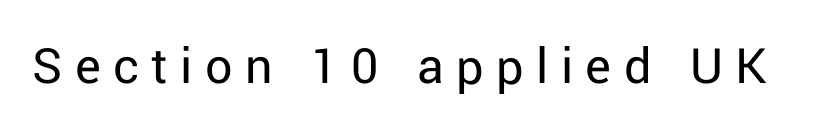
Q: Is the text bold? A: No.
Q: Is the text italic (slanted)? A: No, it is upright.
Q: Is the typeface a serif or a sans-serif typeface? A: Sans-serif.
Q: Is the text underlined? A: No.
Q: Is the spacing between letters normal or unusually wide? A: Unusually wide.
Q: Width (condensed, normal, or wide)? A: Normal.
Q: Stroke contrast? A: Low.
Q: x-height? A: Medium.
Q: Monospaced? A: No.
